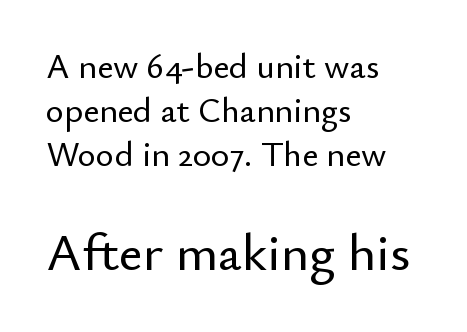
The image shows 53 px sans-serif type, upright; set left-aligned, normal line spacing (1.26x), normal letter spacing, not underlined; the second (bottom) block is 1.51x larger; low stroke contrast and a small x-height.
